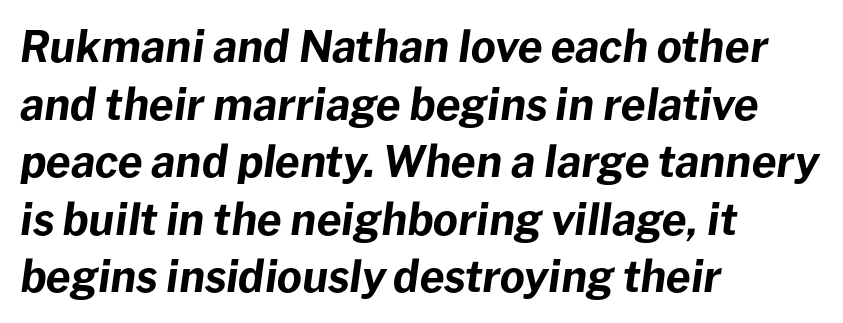
{"italic": "yes", "lean": "right", "slant_degrees": 8, "bold": "yes", "weight": "bold", "width": "normal", "stroke_contrast": "low", "x_height": "medium", "monospaced": "no", "underline": "no", "align": "left", "line_spacing": "normal", "line_spacing_ratio": 1.34, "letter_spacing": "normal", "letter_spacing_em": 0.0, "glyph_px": 43}
